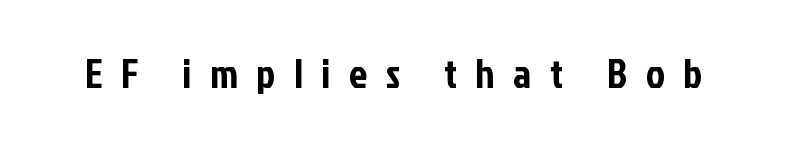
{"serif": "no", "italic": "no", "width": "condensed", "stroke_contrast": "low", "x_height": "medium", "monospaced": "no", "underline": "no", "letter_spacing": "wide", "letter_spacing_em": 0.47, "glyph_px": 40}
